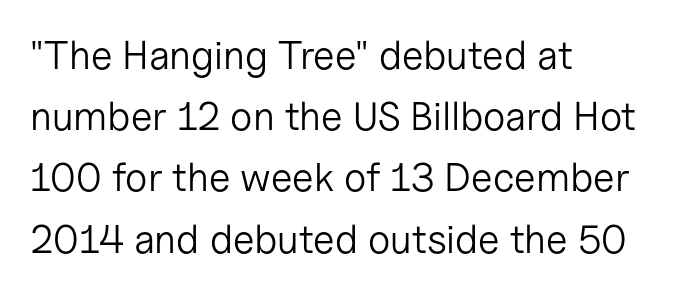
The image shows 40 px light sans-serif type, upright; set left-aligned, normal line spacing (1.53x), normal letter spacing, not underlined; low stroke contrast and a medium x-height.
